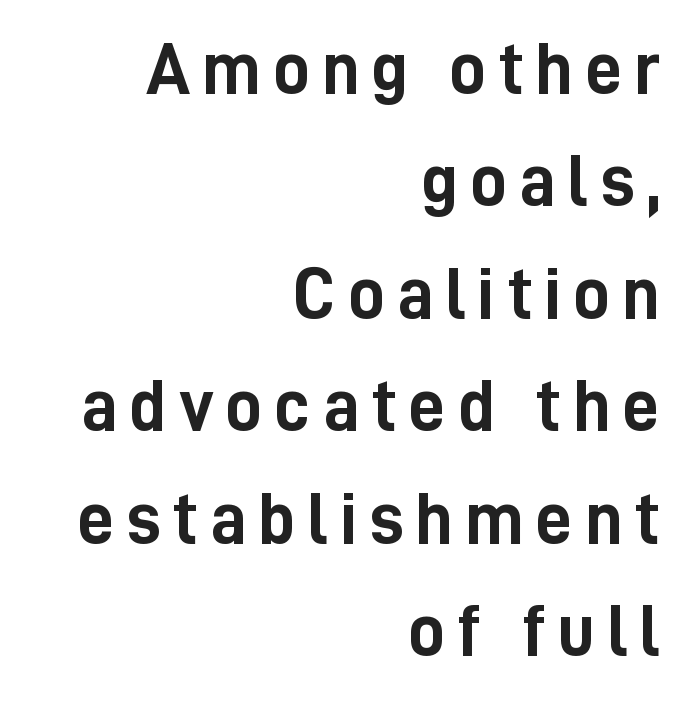
Q: Is the text bold? A: Yes.
Q: Is the text italic (slanted)? A: No, it is upright.
Q: Is the typeface a serif or a sans-serif typeface? A: Sans-serif.
Q: Is the text underlined? A: No.
Q: How is the paragraph aligned? A: Right-aligned.
Q: Is the spacing between lines tight, normal or loose? A: Normal.
Q: Width (condensed, normal, or wide)? A: Condensed.
Q: Stroke contrast? A: Low.
Q: x-height? A: Medium.
Q: Monospaced? A: No.
